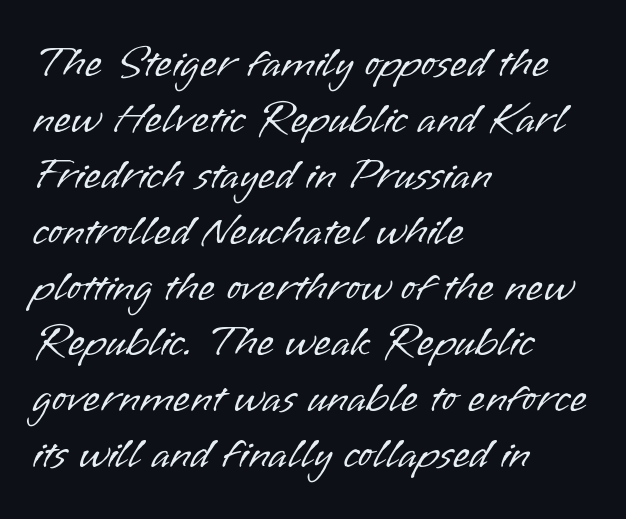
The image shows 44 px light sans-serif type; set left-aligned, normal line spacing (1.27x), normal letter spacing, not underlined; low stroke contrast and a small x-height.
